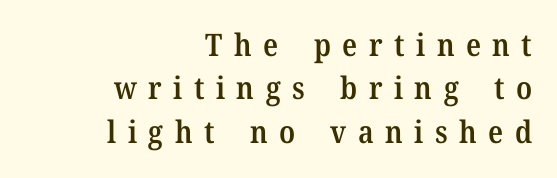
A typesetter would call this leading conventional body-copy spacing. Spacing verdict: proportional, widths tailored to each character. Posture: upright roman. Each glyph is drawn with semibold strokes, heavier than normal yet not fully bold. The compositor pushed each line to the right boundary.
